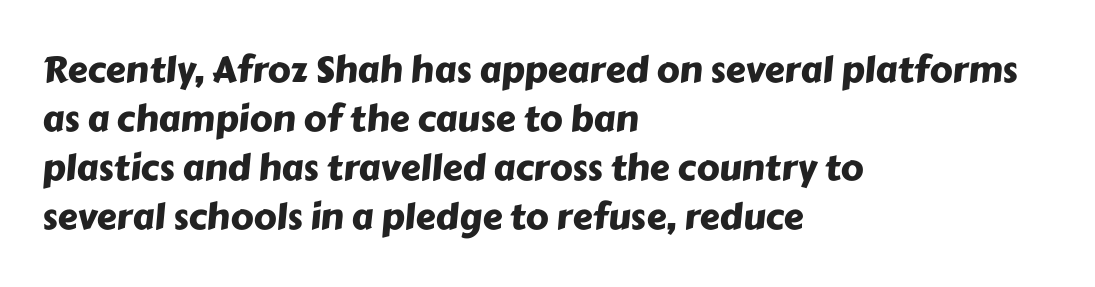
Q: Is the typeface a serif or a sans-serif typeface? A: Sans-serif.
Q: Is the text underlined? A: No.
Q: How is the paragraph aligned? A: Left-aligned.
Q: Is the spacing between letters normal or unusually wide? A: Normal.
Q: Is the spacing between lines tight, normal or loose? A: Normal.
Q: Width (condensed, normal, or wide)? A: Normal.
Q: Stroke contrast? A: Low.
Q: x-height? A: Medium.
Q: Monospaced? A: No.
